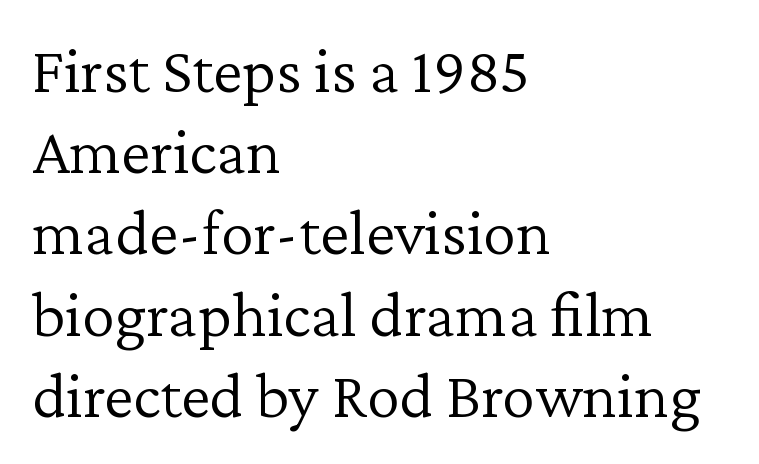
{"serif": "yes", "italic": "no", "bold": "no", "weight": "light", "width": "normal", "stroke_contrast": "low", "x_height": "medium", "monospaced": "no", "underline": "no", "align": "left", "line_spacing_ratio": 1.23, "letter_spacing": "normal", "letter_spacing_em": 0.0, "glyph_px": 66}
